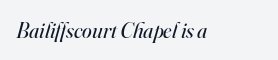
The image shows 22 px text type, italic (leaning right); set normal letter spacing, not underlined.
